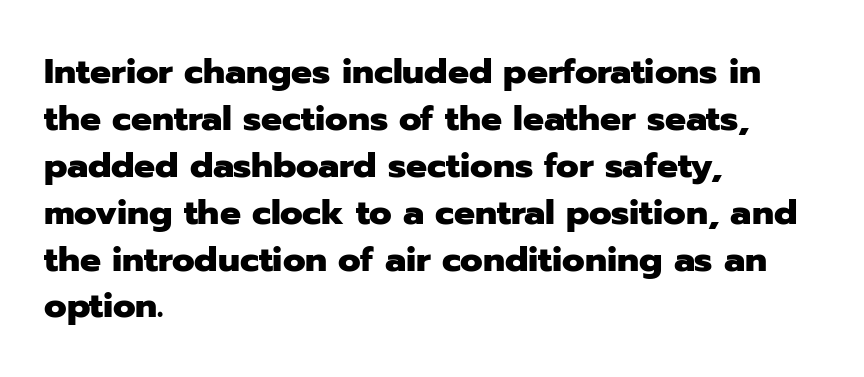
Q: Is the text bold? A: Yes.
Q: Is the text italic (slanted)? A: No, it is upright.
Q: Is the typeface a serif or a sans-serif typeface? A: Sans-serif.
Q: Is the text underlined? A: No.
Q: How is the paragraph aligned? A: Left-aligned.
Q: Is the spacing between letters normal or unusually wide? A: Normal.
Q: Is the spacing between lines tight, normal or loose? A: Normal.
Q: Width (condensed, normal, or wide)? A: Normal.
Q: Stroke contrast? A: Low.
Q: x-height? A: Medium.
Q: Monospaced? A: No.
